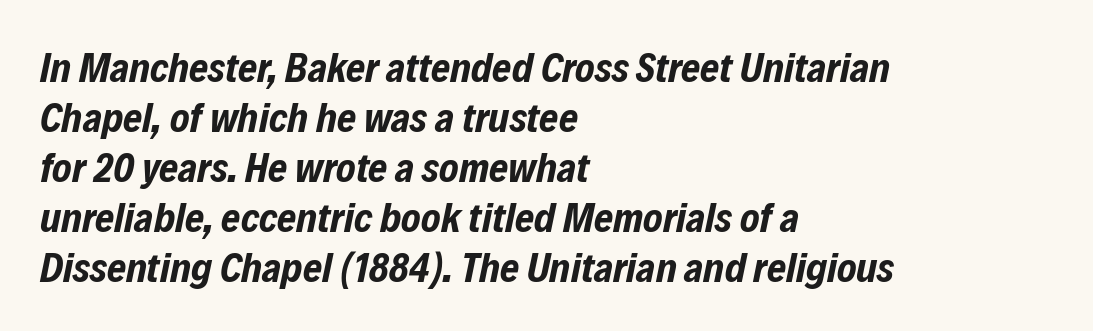
The image shows 41 px bold, condensed type, italic (leaning right); set left-aligned, line spacing 1.22x, normal letter spacing, not underlined; low stroke contrast and a medium x-height.
